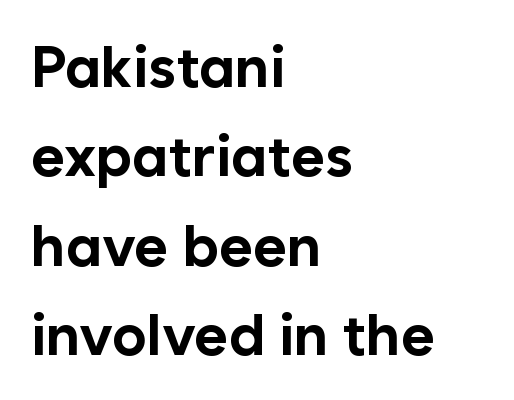
Each new line begins a customary step beneath the previous one. Compared with a centered layout, this one pins lines to the left instead. The sample has been set heavy, in full bold. Look at the tracking — it's just the regular setting, nothing added. A roman cut, with each character standing at attention. This sample has the flowing, uneven cadence of proportional lettering.
